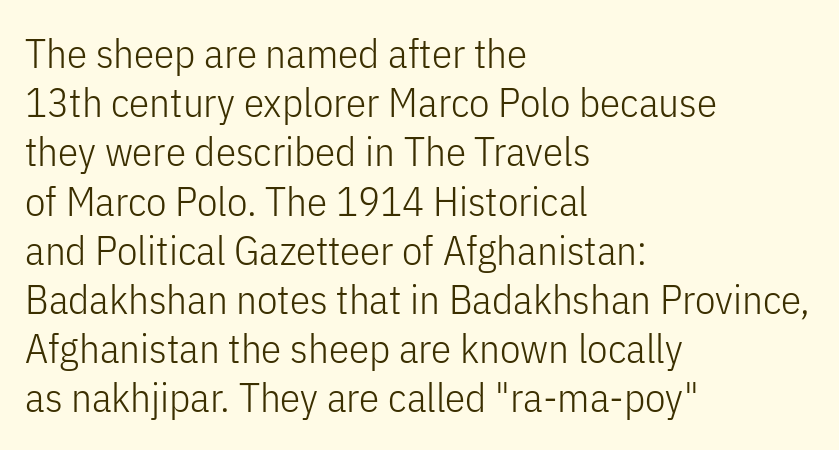
The image shows 41 px light, condensed sans-serif type, upright; set left-aligned, line spacing 1.2x, normal letter spacing, not underlined; low stroke contrast and a medium x-height.
